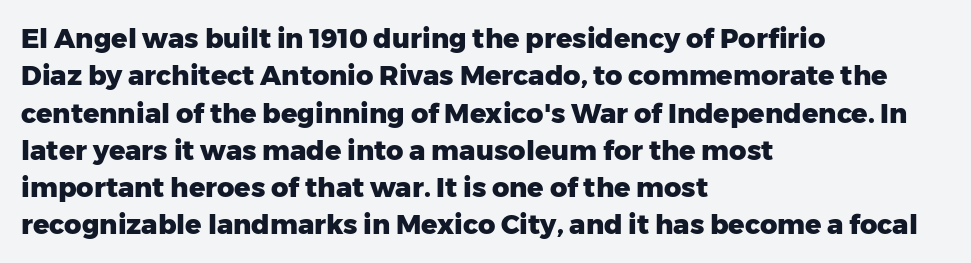
It's the straight-up-and-down kind of type. The lines are quadded left. Letter spacing: default. Rule under the text: the space is simply empty. The space between consecutive lines is moderate. Notice how thick the strokes are: this is what a full bold looks like.
